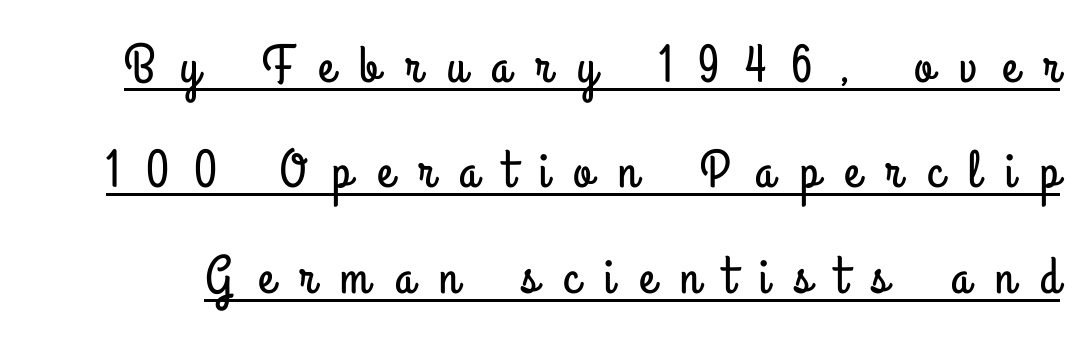
Q: Is the text italic (slanted)? A: No, it is upright.
Q: Is the typeface a serif or a sans-serif typeface? A: Sans-serif.
Q: Is the text underlined? A: Yes.
Q: Is the spacing between letters normal or unusually wide? A: Unusually wide.
Q: Is the spacing between lines tight, normal or loose? A: Loose.
Q: Width (condensed, normal, or wide)? A: Condensed.
Q: Stroke contrast? A: Low.
Q: x-height? A: Small.
Q: Monospaced? A: No.
